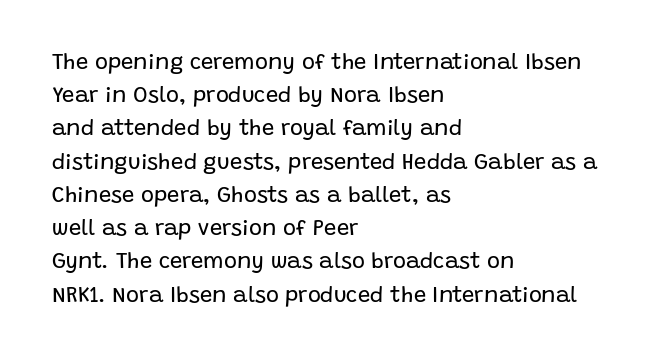
The image shows 22 px text type, upright; set left-aligned, normal line spacing (1.51x), normal letter spacing, not underlined.
